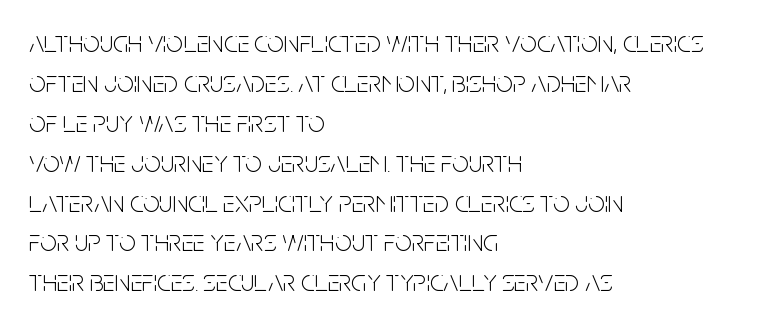
Q: Is the text bold? A: No.
Q: Is the text italic (slanted)? A: No, it is upright.
Q: Is the typeface a serif or a sans-serif typeface? A: Sans-serif.
Q: Is the text underlined? A: No.
Q: How is the paragraph aligned? A: Left-aligned.
Q: Is the spacing between letters normal or unusually wide? A: Normal.
Q: Is the spacing between lines tight, normal or loose? A: Normal.
Q: Width (condensed, normal, or wide)? A: Condensed.
Q: Stroke contrast? A: Low.
Q: x-height? A: Large.
Q: Monospaced? A: No.
